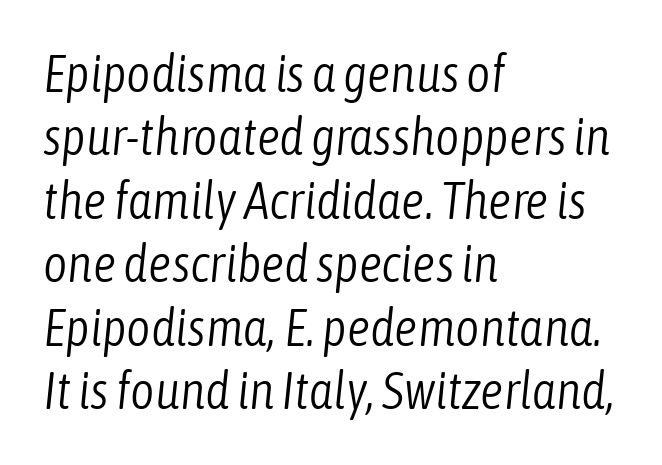
Standard letterfit; no display-style spreading of the glyphs. The typography opts for an oblique posture over an upright one. These lines stack with their left ends in a neat column. This sample has the flowing, uneven cadence of proportional lettering. The letterforms sit at book weight or below. Just letters on the line, the space beneath them empty.
